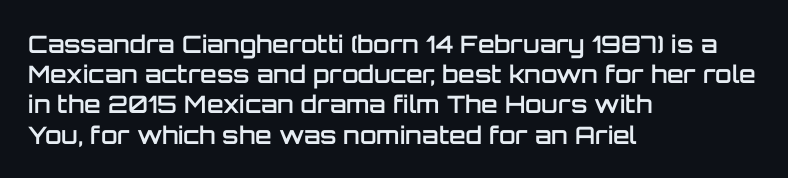
Q: Is the text bold? A: Semi-bold.
Q: Is the text italic (slanted)? A: No, it is upright.
Q: Is the text underlined? A: No.
Q: How is the paragraph aligned? A: Left-aligned.
Q: Is the spacing between letters normal or unusually wide? A: Normal.
Q: Is the spacing between lines tight, normal or loose? A: Normal.
